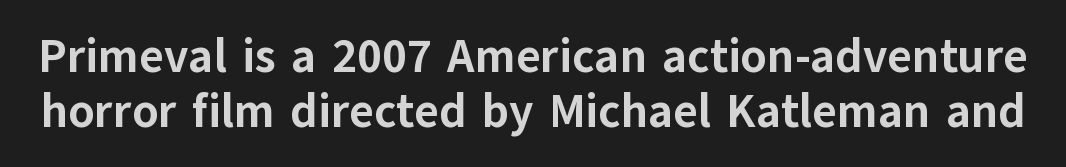
{"serif": "no", "italic": "no", "bold": "yes", "weight": "bold", "width": "normal", "stroke_contrast": "low", "x_height": "medium", "monospaced": "no", "underline": "no", "line_spacing_ratio": 1.17, "letter_spacing": "normal", "letter_spacing_em": 0.0, "glyph_px": 47}
